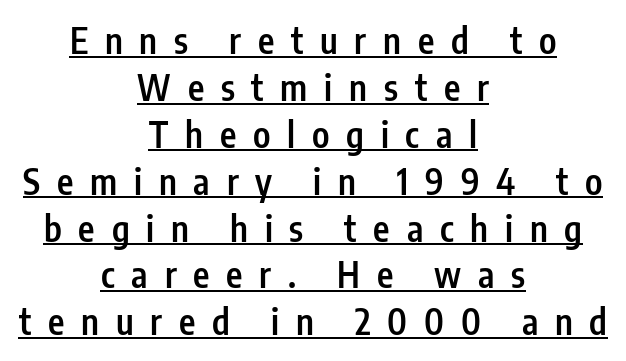
{"serif": "no", "italic": "no", "bold": "semi", "weight": "semibold", "width": "condensed", "stroke_contrast": "low", "x_height": "medium", "monospaced": "no", "underline": "yes", "align": "center", "line_spacing": "normal", "line_spacing_ratio": 1.34, "letter_spacing": "wide", "letter_spacing_em": 0.48, "glyph_px": 35}
